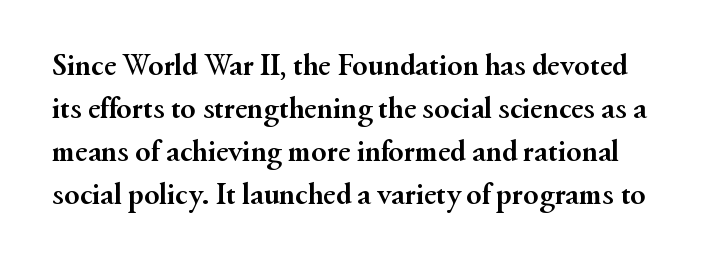
The image shows 31 px semibold serif type, upright; set normal line spacing (1.39x), normal letter spacing, not underlined; medium stroke contrast and a small x-height.
